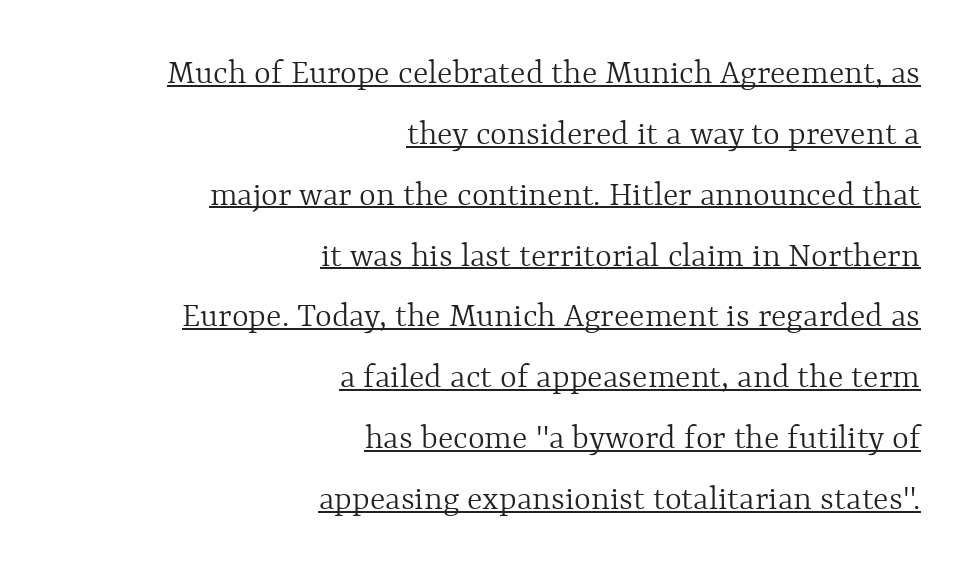
Q: Is the text bold? A: No.
Q: Is the text italic (slanted)? A: No, it is upright.
Q: Is the text underlined? A: Yes.
Q: How is the paragraph aligned? A: Right-aligned.
Q: Is the spacing between letters normal or unusually wide? A: Normal.
Q: Is the spacing between lines tight, normal or loose? A: Normal.
Q: Width (condensed, normal, or wide)? A: Normal.
Q: x-height? A: Medium.
Q: Monospaced? A: No.
